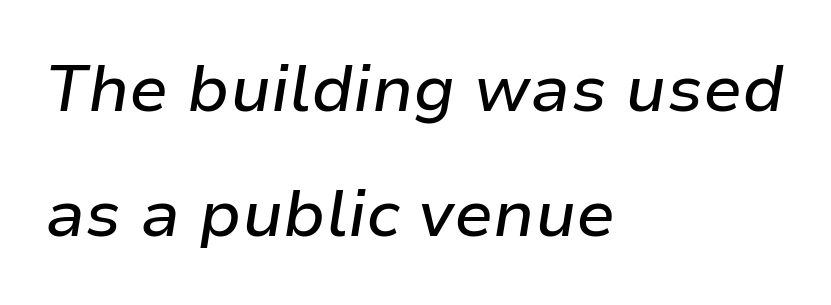
Q: Is the text italic (slanted)? A: Yes, it leans right by about 9 degrees.
Q: Is the text underlined? A: No.
Q: How is the paragraph aligned? A: Left-aligned.
Q: Is the spacing between letters normal or unusually wide? A: Normal.
Q: Is the spacing between lines tight, normal or loose? A: Loose.
Q: Width (condensed, normal, or wide)? A: Normal.
Q: Stroke contrast? A: Low.
Q: x-height? A: Medium.
Q: Monospaced? A: No.
